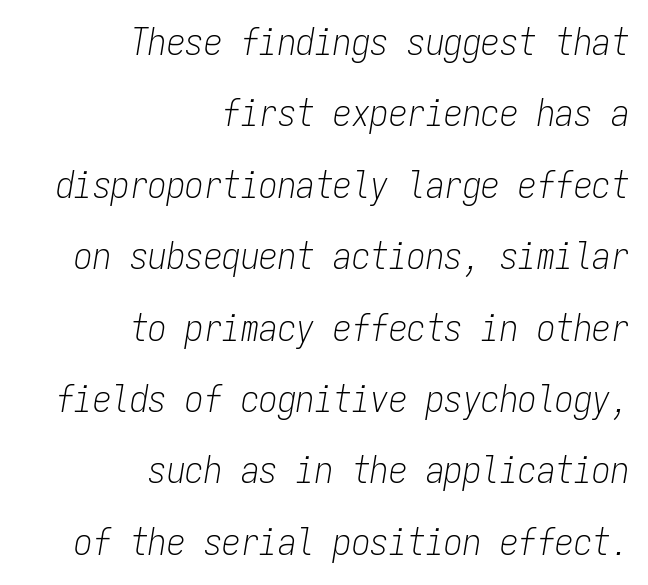
You can tell it's italic because the verticals aren't actually vertical. Vertical spacing — loose. Every character here occupies the same horizontal width, giving the sample a typewriter-like rhythm. Stems here are at most as thick as an everyday book face.
